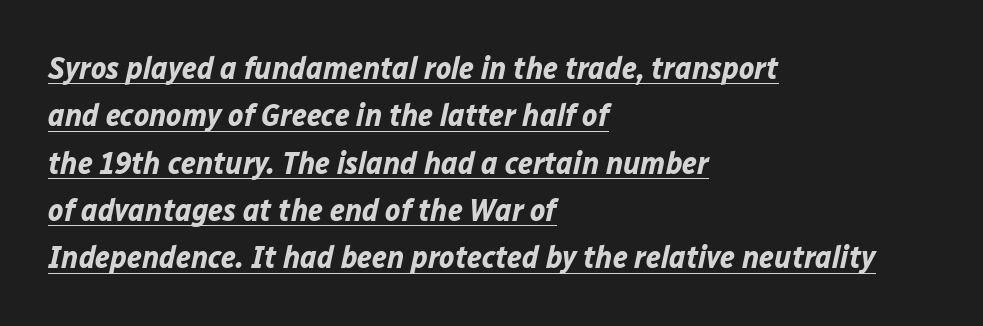
{"italic": "yes", "lean": "right", "slant_degrees": 12, "bold": "yes", "weight": "bold", "width": "normal", "stroke_contrast": "low", "x_height": "medium", "monospaced": "no", "underline": "yes", "align": "left", "line_spacing": "normal", "line_spacing_ratio": 1.48, "letter_spacing": "normal", "letter_spacing_em": 0.0, "glyph_px": 32}
